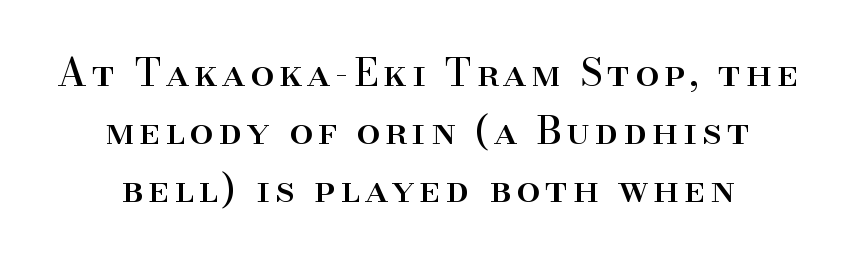
{"serif": "yes", "italic": "no", "width": "normal", "stroke_contrast": "high", "x_height": "small", "monospaced": "no", "underline": "no", "align": "center", "line_spacing": "normal", "line_spacing_ratio": 1.53, "glyph_px": 38}
